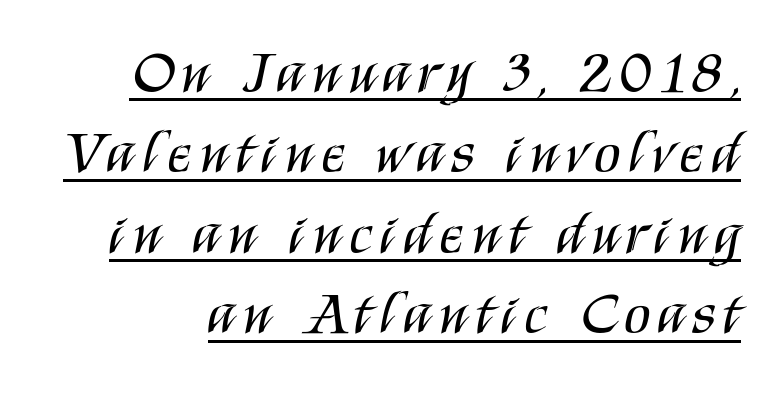
Q: Is the text bold? A: No.
Q: Is the text italic (slanted)? A: Yes.
Q: Is the typeface a serif or a sans-serif typeface? A: Sans-serif.
Q: Is the text underlined? A: Yes.
Q: Is the spacing between lines tight, normal or loose? A: Normal.
Q: Width (condensed, normal, or wide)? A: Condensed.
Q: Stroke contrast? A: Medium.
Q: x-height? A: Large.
Q: Monospaced? A: No.
